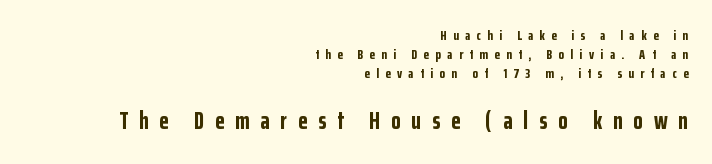
{"italic": "no", "bold": "yes", "underline": "no", "align": "right", "line_spacing": "normal", "line_spacing_ratio": 1.37, "letter_spacing": "wide", "letter_spacing_em": 0.46, "larger_block": "second", "size_ratio": 1.71, "glyph_px": 24}
